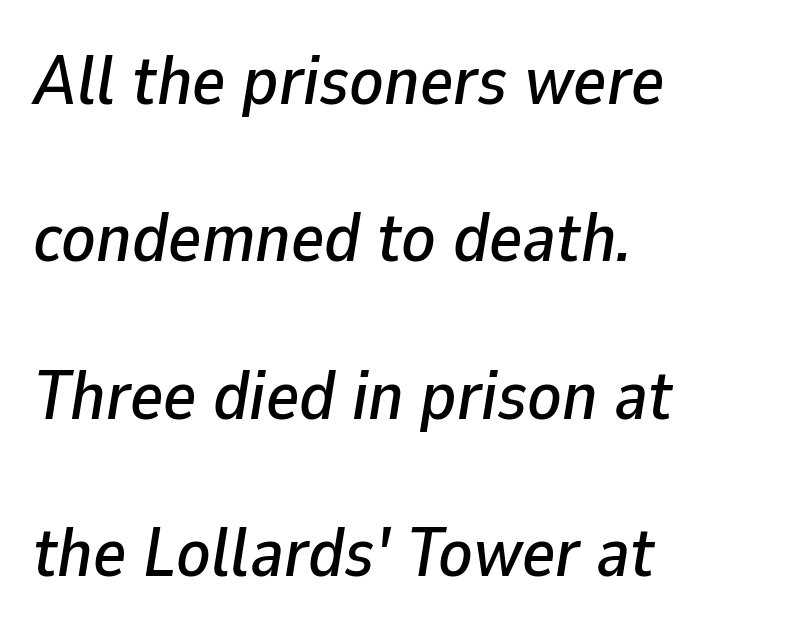
Q: Is the text italic (slanted)? A: Yes, it leans right by about 9 degrees.
Q: Is the text underlined? A: No.
Q: How is the paragraph aligned? A: Left-aligned.
Q: Is the spacing between letters normal or unusually wide? A: Normal.
Q: Is the spacing between lines tight, normal or loose? A: Loose.
Q: Width (condensed, normal, or wide)? A: Normal.
Q: Stroke contrast? A: Low.
Q: x-height? A: Medium.
Q: Monospaced? A: No.
